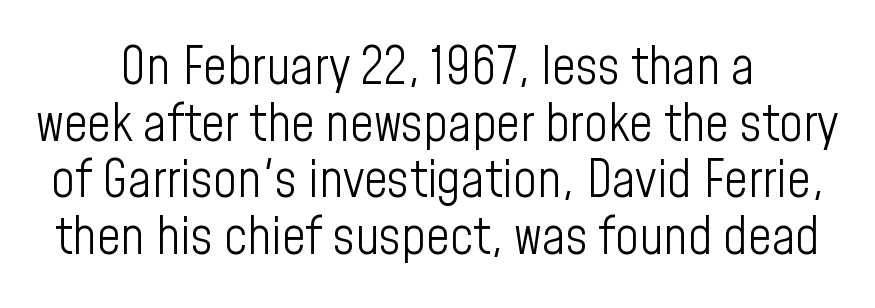
{"serif": "no", "italic": "no", "bold": "no", "weight": "light", "width": "condensed", "stroke_contrast": "low", "x_height": "medium", "monospaced": "no", "underline": "no", "line_spacing": "tight", "line_spacing_ratio": 1.09, "letter_spacing": "normal", "letter_spacing_em": 0.0, "glyph_px": 52}
